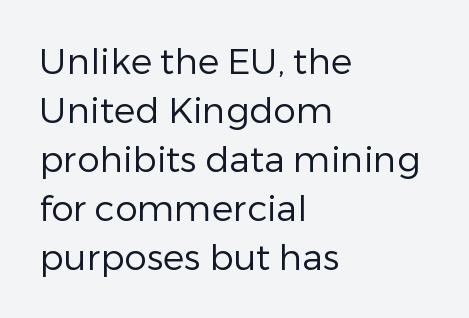
The image shows 36 px regular-weight sans-serif type, upright; set left-aligned, normal line spacing (1.36x), normal letter spacing, not underlined; low stroke contrast and a medium x-height.
